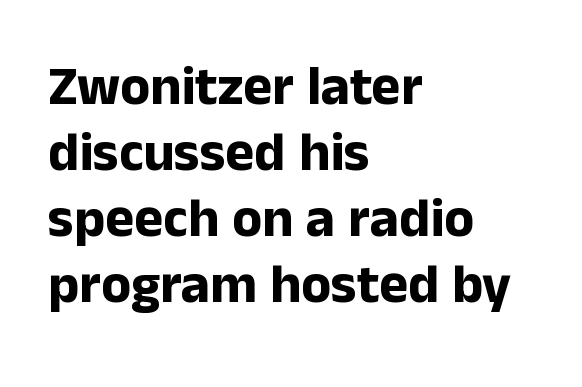
Q: Is the text bold? A: Yes.
Q: Is the text italic (slanted)? A: No, it is upright.
Q: Is the typeface a serif or a sans-serif typeface? A: Sans-serif.
Q: Is the text underlined? A: No.
Q: How is the paragraph aligned? A: Left-aligned.
Q: Is the spacing between letters normal or unusually wide? A: Normal.
Q: Width (condensed, normal, or wide)? A: Normal.
Q: Stroke contrast? A: Low.
Q: x-height? A: Medium.
Q: Monospaced? A: No.
